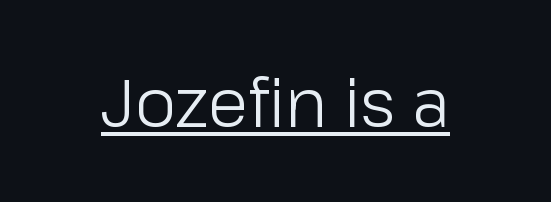
The image shows 67 px light sans-serif type, upright; set normal letter spacing, underlined; low stroke contrast and a medium x-height.
